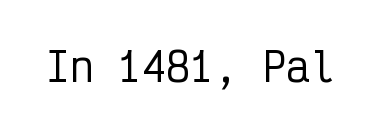
{"serif": "no", "italic": "no", "width": "condensed", "stroke_contrast": "low", "x_height": "medium", "monospaced": "yes", "underline": "no", "letter_spacing": "normal", "letter_spacing_em": 0.0, "glyph_px": 40}
